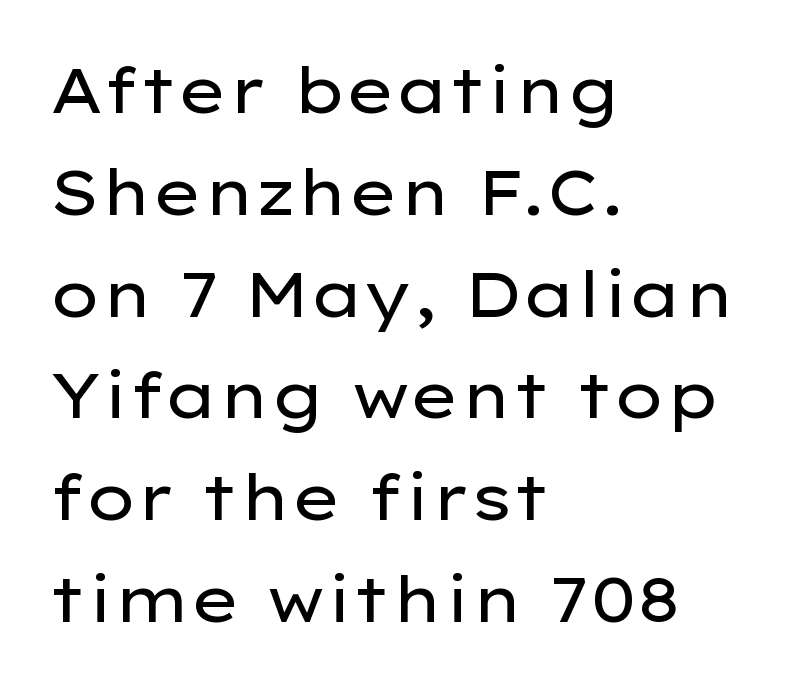
Q: Is the text bold? A: No.
Q: Is the text italic (slanted)? A: No, it is upright.
Q: Is the typeface a serif or a sans-serif typeface? A: Sans-serif.
Q: Is the text underlined? A: No.
Q: How is the paragraph aligned? A: Left-aligned.
Q: Is the spacing between letters normal or unusually wide? A: Normal.
Q: Is the spacing between lines tight, normal or loose? A: Normal.
Q: Width (condensed, normal, or wide)? A: Wide.
Q: Stroke contrast? A: Low.
Q: x-height? A: Medium.
Q: Monospaced? A: No.
